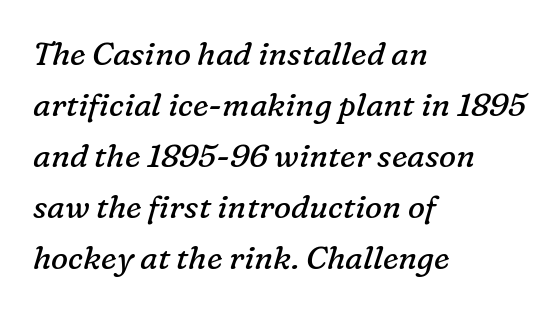
Q: Is the text bold? A: No.
Q: Is the text italic (slanted)? A: Yes, it leans right by about 16 degrees.
Q: Is the typeface a serif or a sans-serif typeface? A: Serif.
Q: Is the text underlined? A: No.
Q: How is the paragraph aligned? A: Left-aligned.
Q: Is the spacing between letters normal or unusually wide? A: Normal.
Q: Is the spacing between lines tight, normal or loose? A: Normal.
Q: Width (condensed, normal, or wide)? A: Normal.
Q: Stroke contrast? A: Low.
Q: x-height? A: Medium.
Q: Monospaced? A: No.
